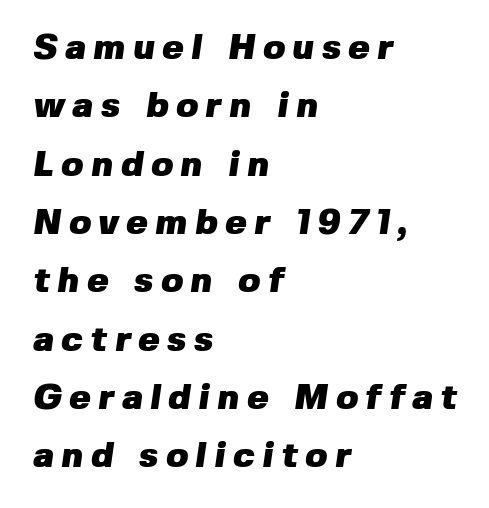
The image shows 36 px heavy sans-serif type; set left-aligned, normal line spacing (1.62x), unusually wide letter spacing (+0.21 em), not underlined; low stroke contrast and a medium x-height.
